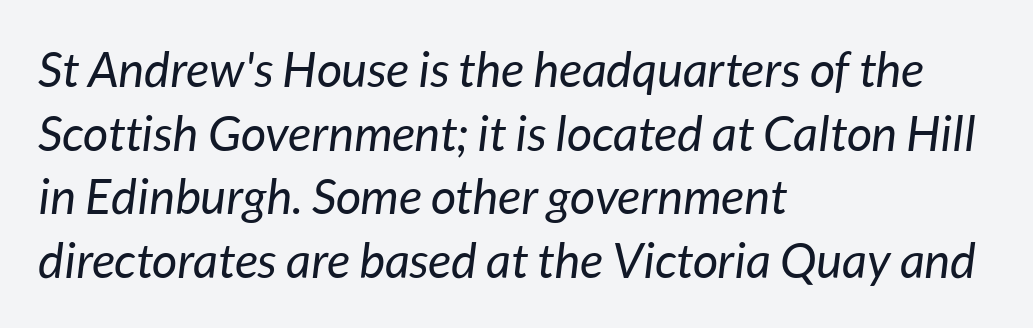
The image shows 49 px regular-weight type, italic (leaning right); set left-aligned, normal line spacing (1.3x), normal letter spacing, not underlined; low stroke contrast and a medium x-height.
